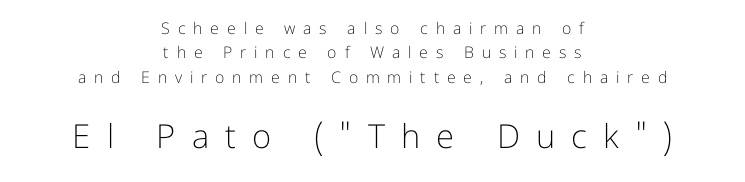
The image shows 33 px light sans-serif type, upright; set centered, normal line spacing (1.52x), unusually wide letter spacing (+0.49 em), not underlined; the second (bottom) block is 2.06x larger; low stroke contrast and a medium x-height.
